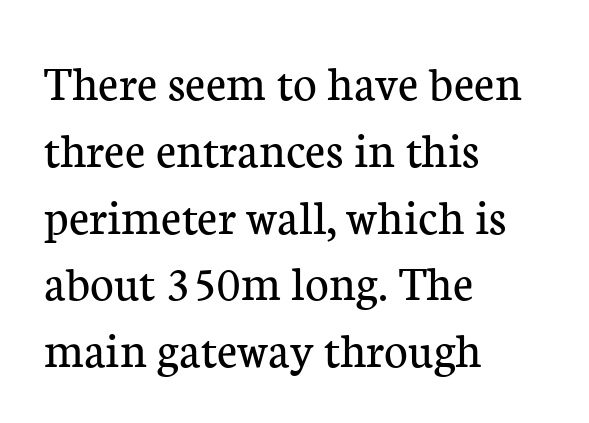
Here the designer chose a conventional face with non-uniform glyph widths. Typographically, this falls in the serif category. Is the block centered? No — it sits flush against the left margin. Quick note: underline off.
